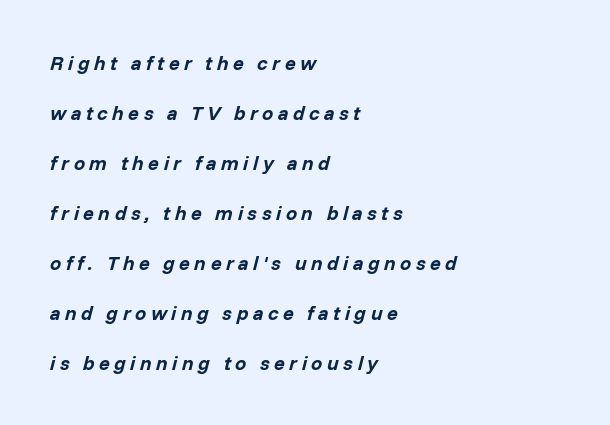
The letters are spread apart with noticeably loose tracking. Reading down the block, your eye returns to a fixed left position each line. Its strokes are broad and dark, the hallmark of bold type. The font's italic variant was chosen for this text.
